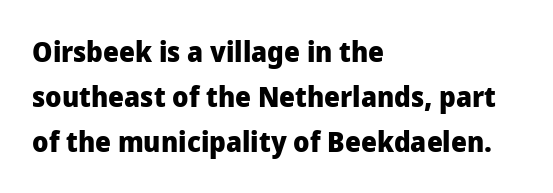
Q: Is the text bold? A: Yes.
Q: Is the text italic (slanted)? A: No, it is upright.
Q: Is the typeface a serif or a sans-serif typeface? A: Sans-serif.
Q: Is the text underlined? A: No.
Q: How is the paragraph aligned? A: Left-aligned.
Q: Is the spacing between letters normal or unusually wide? A: Normal.
Q: Is the spacing between lines tight, normal or loose? A: Normal.
Q: Width (condensed, normal, or wide)? A: Normal.
Q: Stroke contrast? A: Low.
Q: x-height? A: Medium.
Q: Monospaced? A: No.
